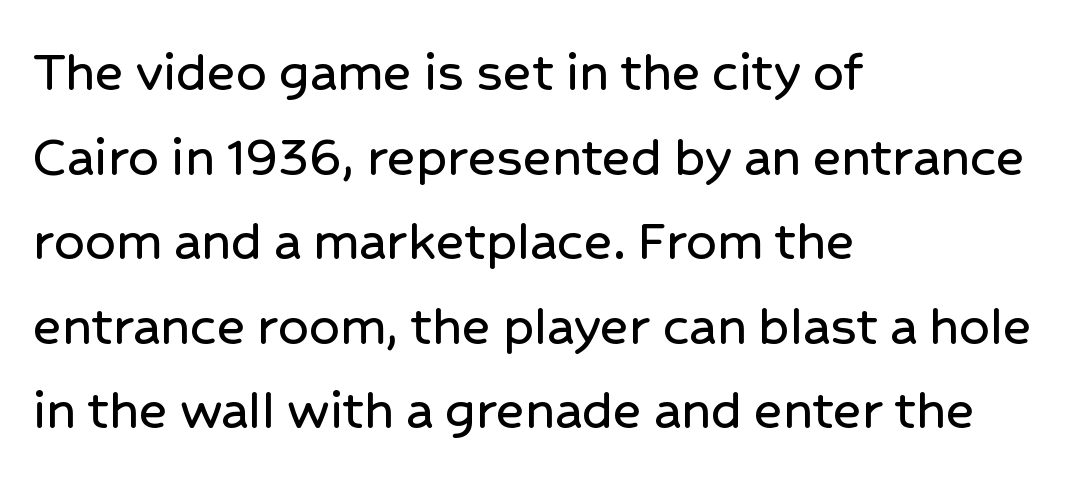
{"serif": "no", "italic": "no", "width": "normal", "stroke_contrast": "low", "x_height": "medium", "monospaced": "no", "underline": "no", "align": "left", "line_spacing": "normal", "line_spacing_ratio": 1.41, "letter_spacing": "normal", "letter_spacing_em": 0.0, "glyph_px": 60}
